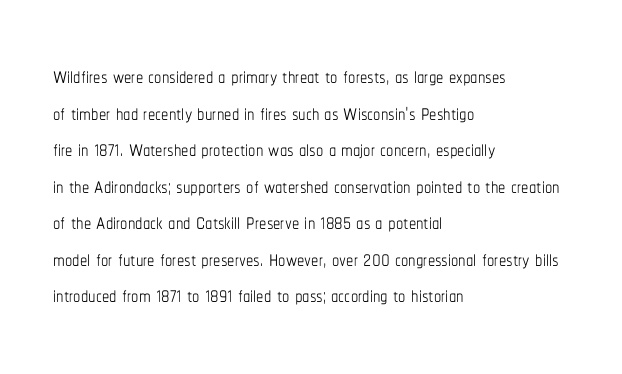
Q: Is the text bold? A: No.
Q: Is the text italic (slanted)? A: No, it is upright.
Q: Is the text underlined? A: No.
Q: How is the paragraph aligned? A: Left-aligned.
Q: Is the spacing between letters normal or unusually wide? A: Normal.
Q: Is the spacing between lines tight, normal or loose? A: Normal.
Q: Width (condensed, normal, or wide)? A: Condensed.
Q: Stroke contrast? A: Low.
Q: x-height? A: Medium.
Q: Monospaced? A: No.
